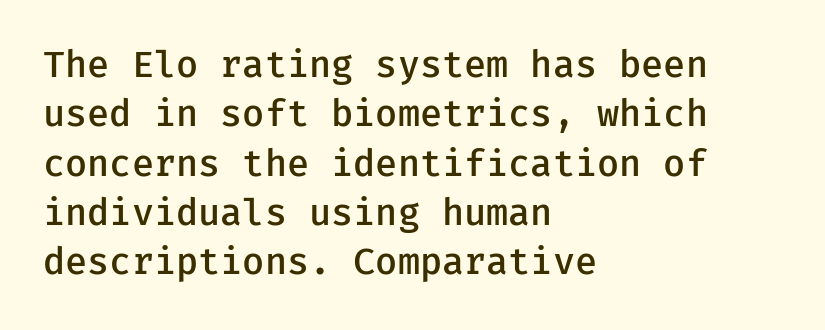
{"serif": "no", "italic": "no", "bold": "semi", "weight": "semibold", "width": "normal", "stroke_contrast": "low", "x_height": "medium", "underline": "no", "align": "left", "line_spacing": "normal", "line_spacing_ratio": 1.37, "letter_spacing": "normal", "letter_spacing_em": 0.0, "glyph_px": 36}
